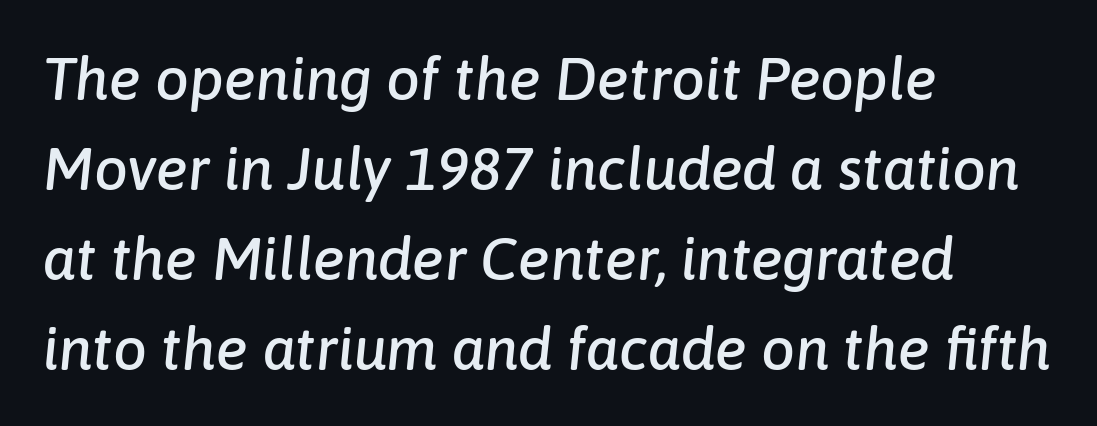
Q: Is the text italic (slanted)? A: Yes, it leans right by about 6 degrees.
Q: Is the text underlined? A: No.
Q: How is the paragraph aligned? A: Left-aligned.
Q: Is the spacing between letters normal or unusually wide? A: Normal.
Q: Is the spacing between lines tight, normal or loose? A: Normal.
Q: Width (condensed, normal, or wide)? A: Normal.
Q: Stroke contrast? A: Low.
Q: x-height? A: Medium.
Q: Monospaced? A: No.
